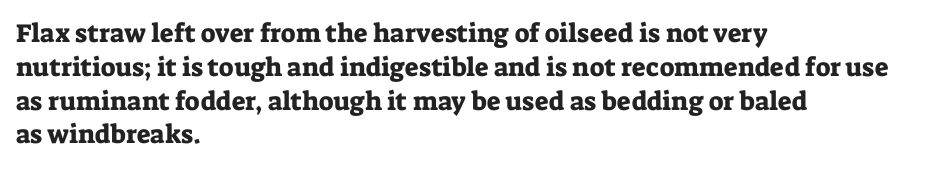
{"italic": "no", "underline": "no", "align": "left", "line_spacing": "normal", "line_spacing_ratio": 1.3, "letter_spacing": "normal", "letter_spacing_em": 0.0, "glyph_px": 26}
